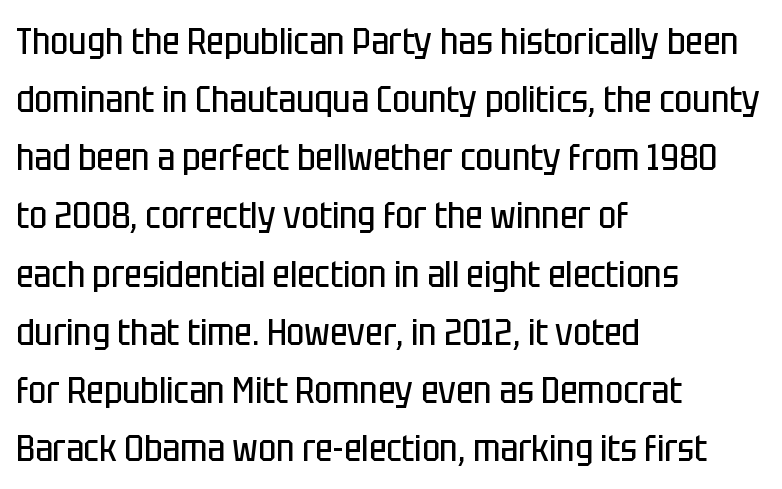
Q: Is the text bold? A: No.
Q: Is the text italic (slanted)? A: No, it is upright.
Q: Is the typeface a serif or a sans-serif typeface? A: Sans-serif.
Q: Is the text underlined? A: No.
Q: How is the paragraph aligned? A: Left-aligned.
Q: Is the spacing between letters normal or unusually wide? A: Normal.
Q: Is the spacing between lines tight, normal or loose? A: Normal.
Q: Width (condensed, normal, or wide)? A: Condensed.
Q: Stroke contrast? A: Low.
Q: x-height? A: Large.
Q: Monospaced? A: No.
